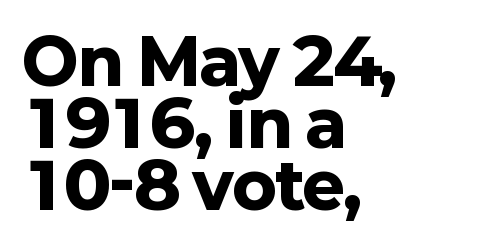
{"serif": "no", "italic": "no", "bold": "yes", "weight": "heavy", "width": "normal", "stroke_contrast": "low", "x_height": "medium", "monospaced": "no", "underline": "no", "align": "left", "line_spacing": "tight", "line_spacing_ratio": 0.97, "letter_spacing": "normal", "letter_spacing_em": 0.0, "glyph_px": 64}
